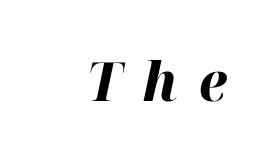
If you drew a line through each stem, it would be angled. There is plenty of visible air inserted between adjacent glyphs. The area under the type is left untouched. Bold? Absolutely — the strokes are thick and heavy.
